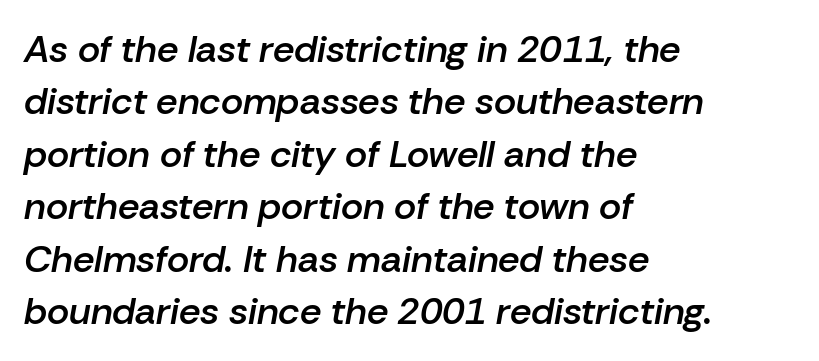
The line-height multiplier appears to be the usual default. The passage is arranged the way most books set body copy — flush left. A semibold gives these letters moderate extra thickness, short of bold. The specimen omits any rule beneath the text block's lines. No extra tracking has been applied to these lines. These lines are rendered in a variable-pitch font.
